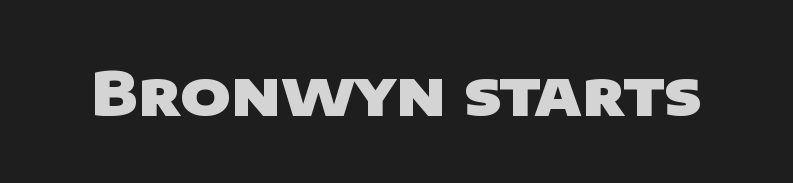
Q: Is the text bold? A: Yes.
Q: Is the typeface a serif or a sans-serif typeface? A: Sans-serif.
Q: Is the text underlined? A: No.
Q: Is the spacing between letters normal or unusually wide? A: Normal.
Q: Width (condensed, normal, or wide)? A: Wide.
Q: Stroke contrast? A: Low.
Q: x-height? A: Large.
Q: Monospaced? A: No.
